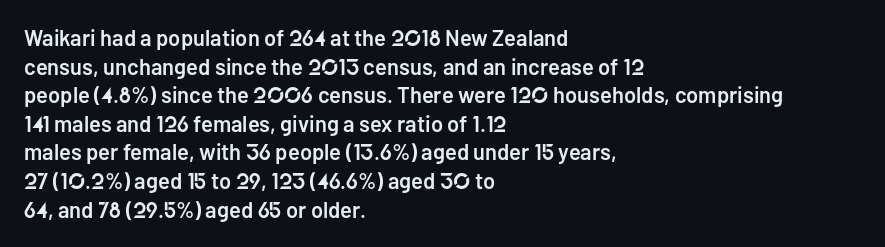
Between one letter and the next there's only the usual sliver of space. Firm but not heavy-handed strokes: this text is semibold. No italicization has been applied; the sample stays upright. Each line starts at the same left margin while the right side varies. Notice how descenders clear the ascenders below comfortably — that's standard leading.
